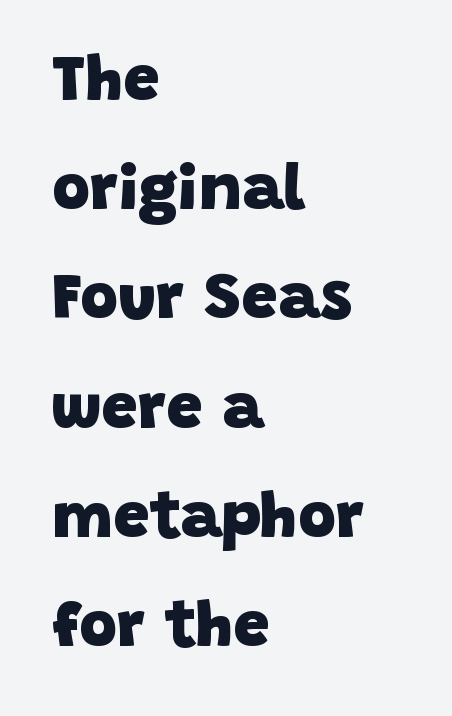
Is there much room between lines? A standard amount, neither cramped nor airy. The lines are quadded left. Look at the tracking — it's just the regular setting, nothing added. Grotesque or geometric, the face here clearly has no serifs. A full-strength bold gives these letters their thick strokes.
